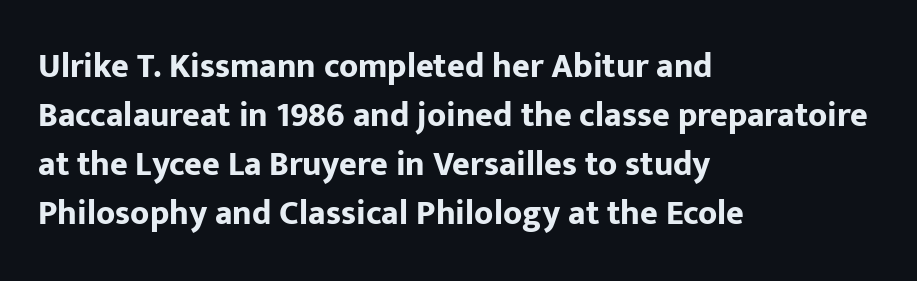
The typeface chosen for these lines omits serifs. Regarding leading, the lines here are spaced in the standard way. The line texture is even and compact thanks to regular tracking. The letters stand upright; this is a roman face. The glyphs are unaccompanied by any horizontal stroke below them. Typographic density is high because the face is bold.
